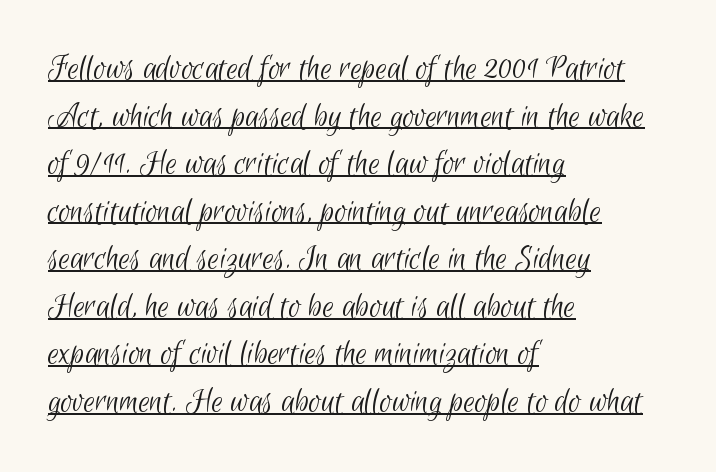
{"serif": "no", "bold": "no", "weight": "light", "width": "condensed", "stroke_contrast": "low", "x_height": "small", "monospaced": "no", "underline": "yes", "align": "left", "line_spacing": "normal", "line_spacing_ratio": 1.32, "letter_spacing": "normal", "letter_spacing_em": 0.0, "glyph_px": 36}
